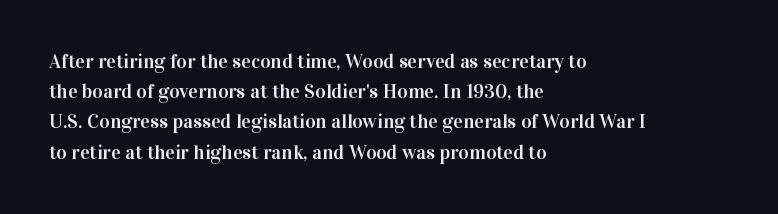
Words float on clear page, feet unadorned. Quick note: not italic, upright. Is there much room between lines? A standard amount, neither cramped nor airy. This sample is left-justified, so line endings fall wherever the words run out. Between one letter and the next there's only the usual sliver of space.
